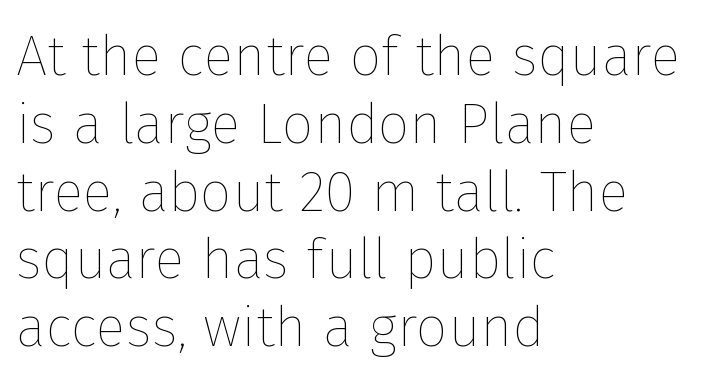
The image shows 56 px thin type, upright; set left-aligned, line spacing 1.21x, normal letter spacing, not underlined; low stroke contrast and a medium x-height.
